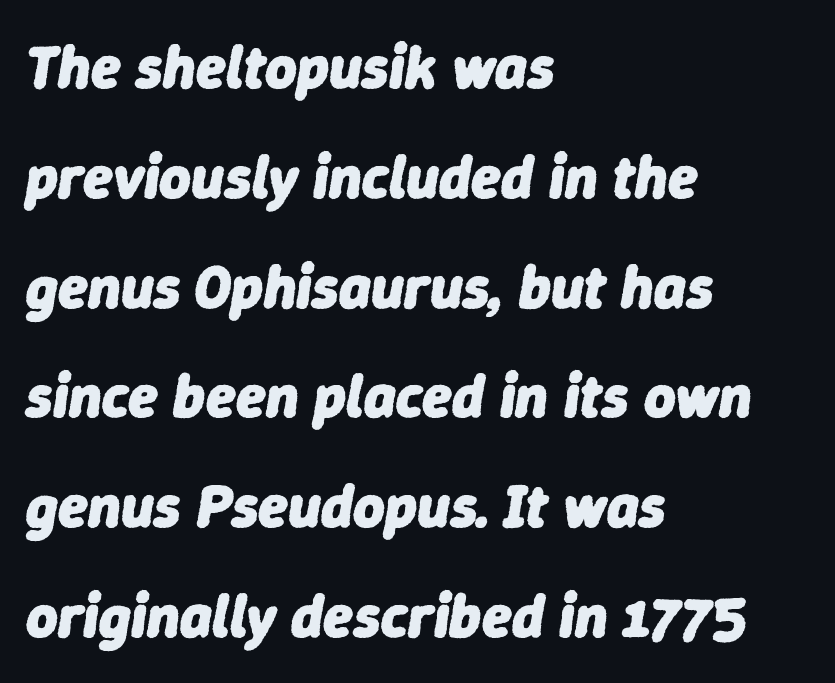
Rendered with sloped, italic letterforms. Heft: maximum for text — a bold. Nothing unusual about the tracking: characters are spaced as the font intends. Descender tails drop into unmarked territory. Here the designer chose a conventional face with non-uniform glyph widths.
